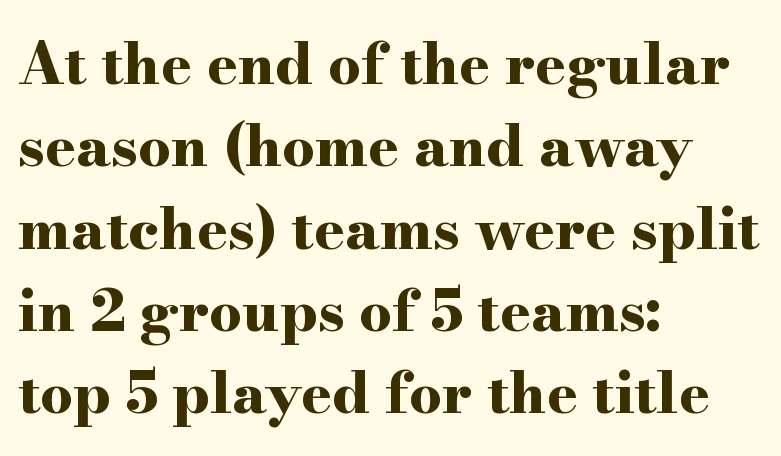
The image shows 58 px bold, wide serif type, upright; set left-aligned, normal line spacing (1.42x), normal letter spacing, not underlined; high stroke contrast and a small x-height.
